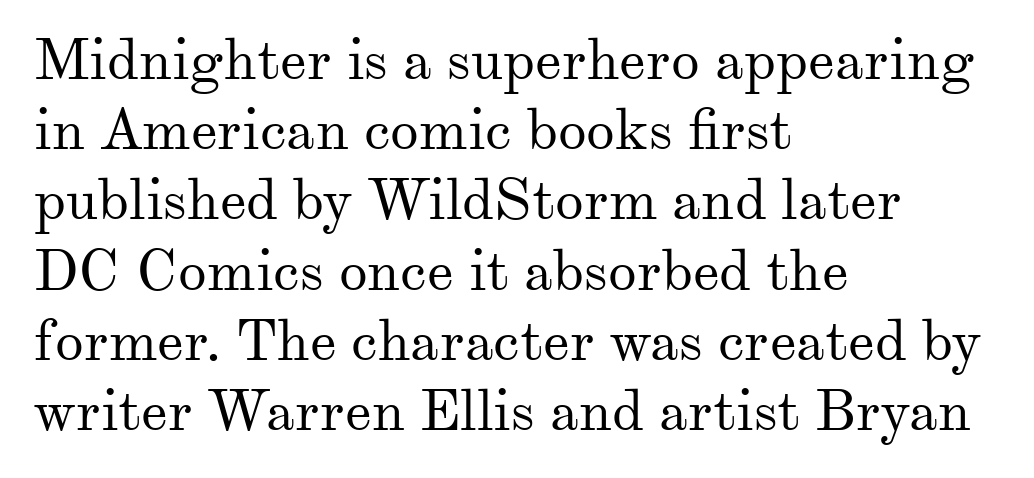
Left-aligned paragraph, ragged on the right. The baseline area is clear. Short note: letters normally spaced. Classification — serif. Quick note: not italic, upright. The passage shown is typed in a proportional face where columns would drift.
